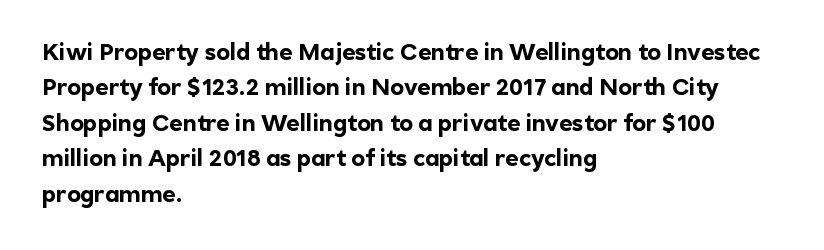
Q: Is the text bold? A: Yes.
Q: Is the text italic (slanted)? A: No, it is upright.
Q: Is the text underlined? A: No.
Q: How is the paragraph aligned? A: Left-aligned.
Q: Is the spacing between letters normal or unusually wide? A: Normal.
Q: Is the spacing between lines tight, normal or loose? A: Normal.
